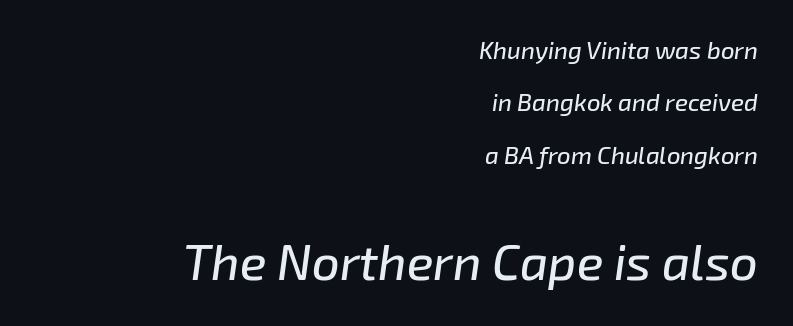
Q: Is the text italic (slanted)? A: Yes, it leans right by about 8 degrees.
Q: Is the text underlined? A: No.
Q: How is the paragraph aligned? A: Right-aligned.
Q: Is the spacing between letters normal or unusually wide? A: Normal.
Q: Is the spacing between lines tight, normal or loose? A: Loose.
Q: Which block of text is set in a larger size, the first (top) or the second (bottom)? A: The second (bottom) one.
Q: Width (condensed, normal, or wide)? A: Normal.
Q: Stroke contrast? A: Low.
Q: x-height? A: Medium.
Q: Monospaced? A: No.
